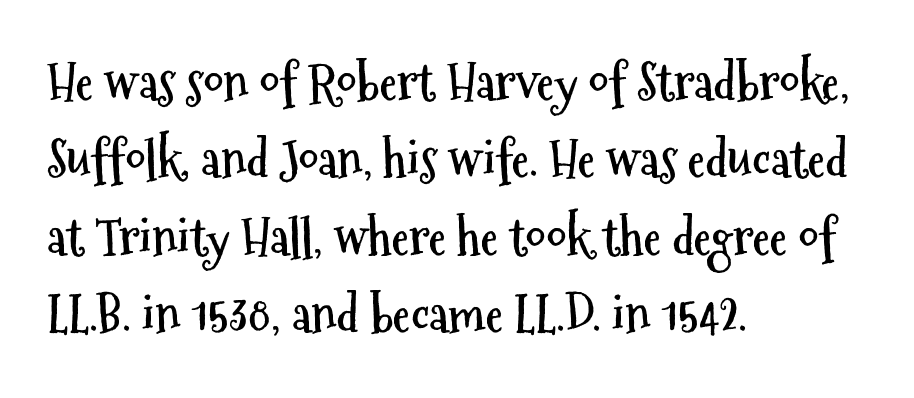
Q: Is the text bold? A: Yes.
Q: Is the text italic (slanted)? A: No, it is upright.
Q: Is the typeface a serif or a sans-serif typeface? A: Sans-serif.
Q: Is the text underlined? A: No.
Q: How is the paragraph aligned? A: Left-aligned.
Q: Is the spacing between letters normal or unusually wide? A: Normal.
Q: Is the spacing between lines tight, normal or loose? A: Normal.
Q: Width (condensed, normal, or wide)? A: Condensed.
Q: Stroke contrast? A: Medium.
Q: x-height? A: Medium.
Q: Monospaced? A: No.
